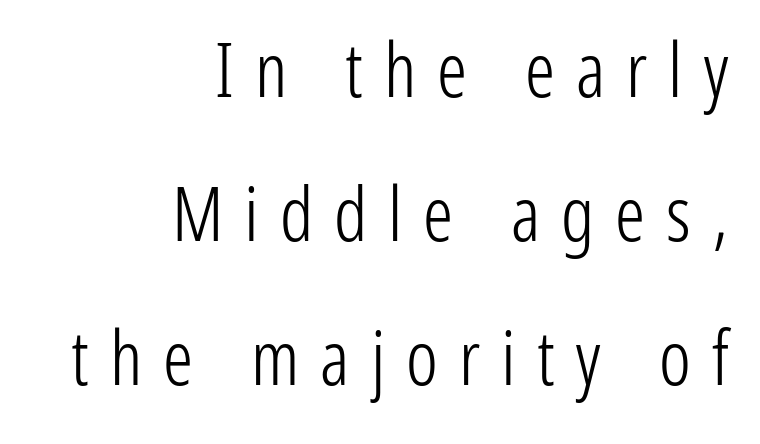
Q: Is the text bold? A: No.
Q: Is the text italic (slanted)? A: No, it is upright.
Q: Is the typeface a serif or a sans-serif typeface? A: Sans-serif.
Q: Is the text underlined? A: No.
Q: How is the paragraph aligned? A: Right-aligned.
Q: Is the spacing between letters normal or unusually wide? A: Unusually wide.
Q: Is the spacing between lines tight, normal or loose? A: Loose.
Q: Width (condensed, normal, or wide)? A: Condensed.
Q: Stroke contrast? A: Low.
Q: x-height? A: Medium.
Q: Monospaced? A: No.
